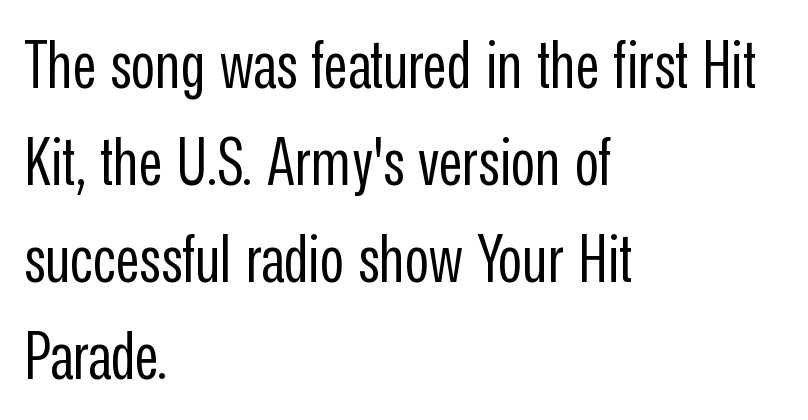
Q: Is the text bold? A: No.
Q: Is the text italic (slanted)? A: No, it is upright.
Q: Is the typeface a serif or a sans-serif typeface? A: Sans-serif.
Q: Is the text underlined? A: No.
Q: How is the paragraph aligned? A: Left-aligned.
Q: Is the spacing between letters normal or unusually wide? A: Normal.
Q: Is the spacing between lines tight, normal or loose? A: Normal.
Q: Width (condensed, normal, or wide)? A: Condensed.
Q: Stroke contrast? A: Low.
Q: x-height? A: Medium.
Q: Monospaced? A: No.
